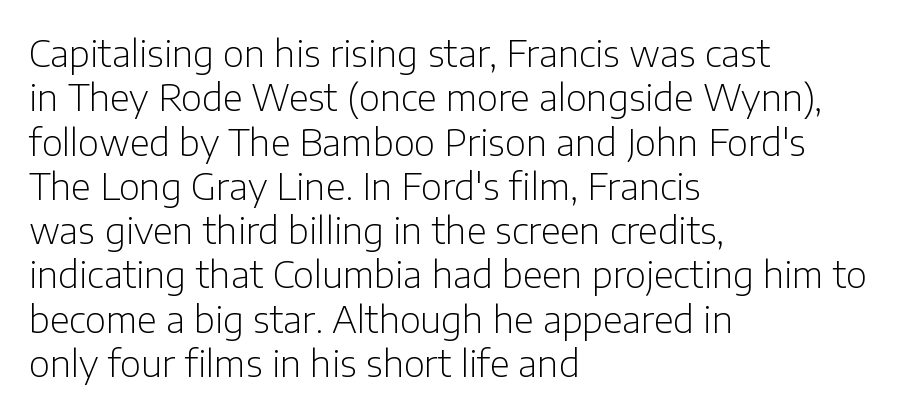
The image shows 36 px light sans-serif type, upright; set left-aligned, line spacing 1.23x, normal letter spacing, not underlined; low stroke contrast and a medium x-height.
